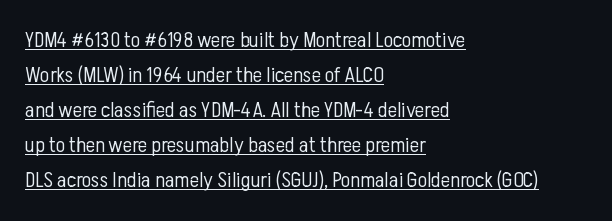
The image shows 22 px text type, upright; set left-aligned, normal line spacing (1.59x), normal letter spacing, underlined.
